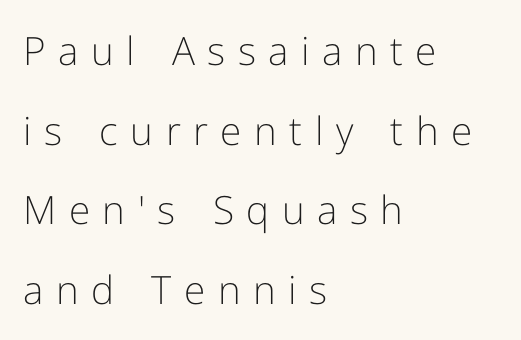
The image shows 39 px light sans-serif type, upright; set left-aligned, loose line spacing (2.04x), unusually wide letter spacing (+0.32 em), not underlined; low stroke contrast and a medium x-height.
